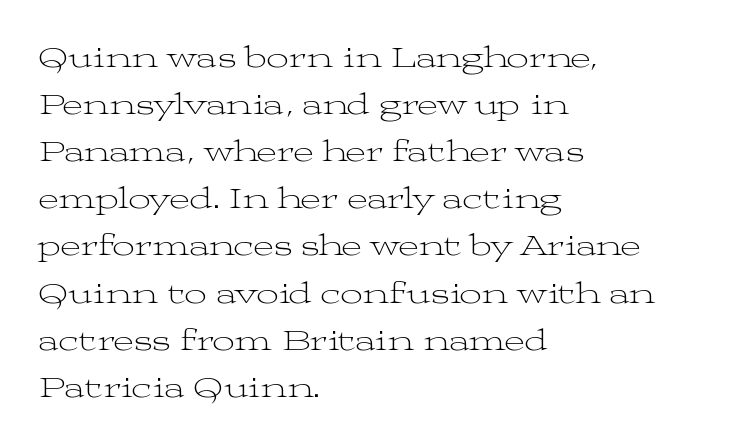
{"serif": "yes", "italic": "no", "bold": "no", "weight": "light", "width": "wide", "stroke_contrast": "medium", "x_height": "medium", "monospaced": "no", "underline": "no", "align": "left", "line_spacing": "normal", "line_spacing_ratio": 1.52, "letter_spacing": "normal", "letter_spacing_em": 0.0, "glyph_px": 31}
